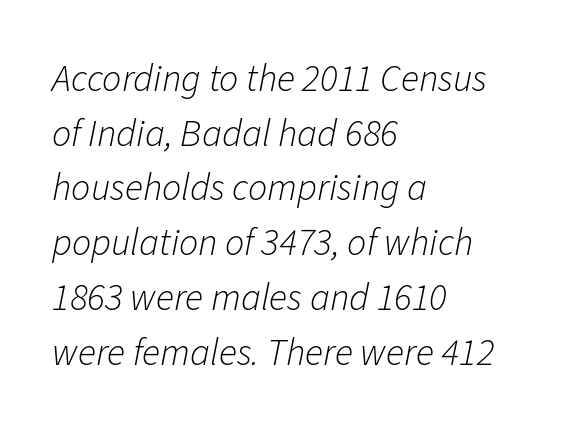
Q: Is the text bold? A: No.
Q: Is the text italic (slanted)? A: Yes, it leans right by about 11 degrees.
Q: Is the text underlined? A: No.
Q: How is the paragraph aligned? A: Left-aligned.
Q: Is the spacing between letters normal or unusually wide? A: Normal.
Q: Is the spacing between lines tight, normal or loose? A: Normal.
Q: Width (condensed, normal, or wide)? A: Normal.
Q: Stroke contrast? A: Low.
Q: x-height? A: Medium.
Q: Monospaced? A: No.
